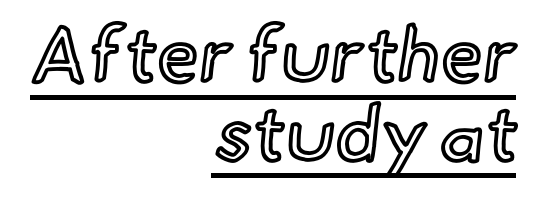
The image shows 77 px text type; set right-aligned, tight line spacing (1.02x), normal letter spacing, underlined; a small x-height.
